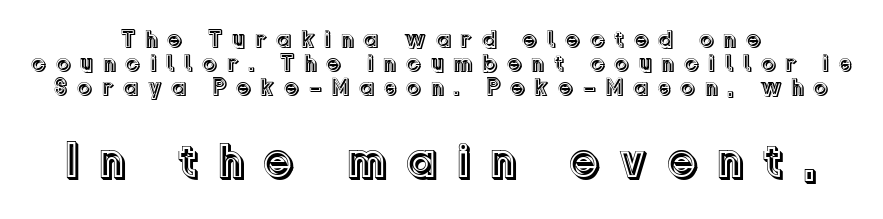
Q: Is the text italic (slanted)? A: No, it is upright.
Q: Is the text underlined? A: No.
Q: How is the paragraph aligned? A: Centered.
Q: Is the spacing between letters normal or unusually wide? A: Unusually wide.
Q: Is the spacing between lines tight, normal or loose? A: Tight.
Q: Which block of text is set in a larger size, the first (top) or the second (bottom)? A: The second (bottom) one.
Q: Width (condensed, normal, or wide)? A: Normal.
Q: x-height? A: Medium.
Q: Monospaced? A: No.
